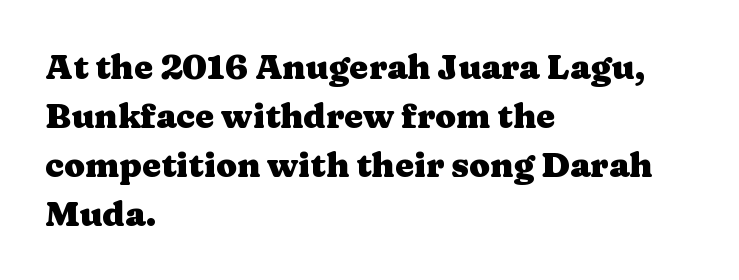
{"serif": "yes", "italic": "no", "bold": "yes", "weight": "heavy", "width": "wide", "stroke_contrast": "medium", "x_height": "medium", "monospaced": "no", "underline": "no", "align": "left", "line_spacing": "normal", "line_spacing_ratio": 1.44, "letter_spacing": "normal", "letter_spacing_em": 0.0, "glyph_px": 34}
